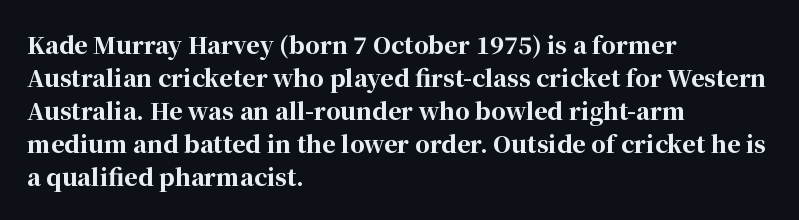
The image shows 23 px bold type, upright; set left-aligned, normal line spacing (1.43x), normal letter spacing, not underlined.
